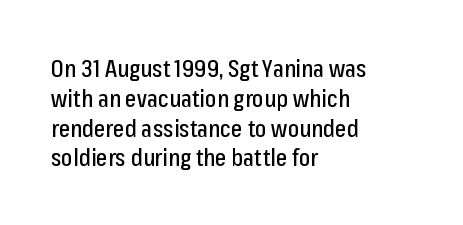
{"italic": "no", "underline": "no", "align": "left", "line_spacing_ratio": 1.24, "letter_spacing": "normal", "letter_spacing_em": 0.0, "glyph_px": 24}
